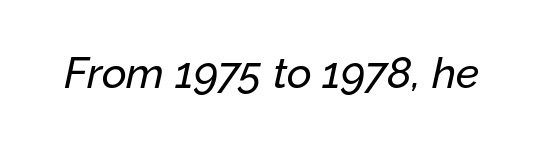
{"italic": "yes", "lean": "right", "slant_degrees": 12, "width": "normal", "stroke_contrast": "low", "x_height": "medium", "monospaced": "no", "underline": "no", "letter_spacing": "normal", "letter_spacing_em": 0.0, "glyph_px": 43}
